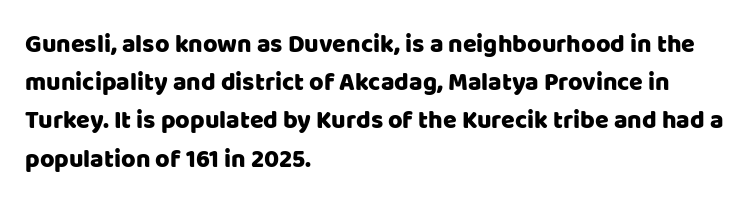
Descenders hang freely into open space. Teacher's note: observe the even left margin — that is flush-left alignment. The vertical gap from one line to the next is medium. If you drew a line through each stem, it would be perfectly vertical. The letters sit at their default tracking, neither squeezed nor spread.
